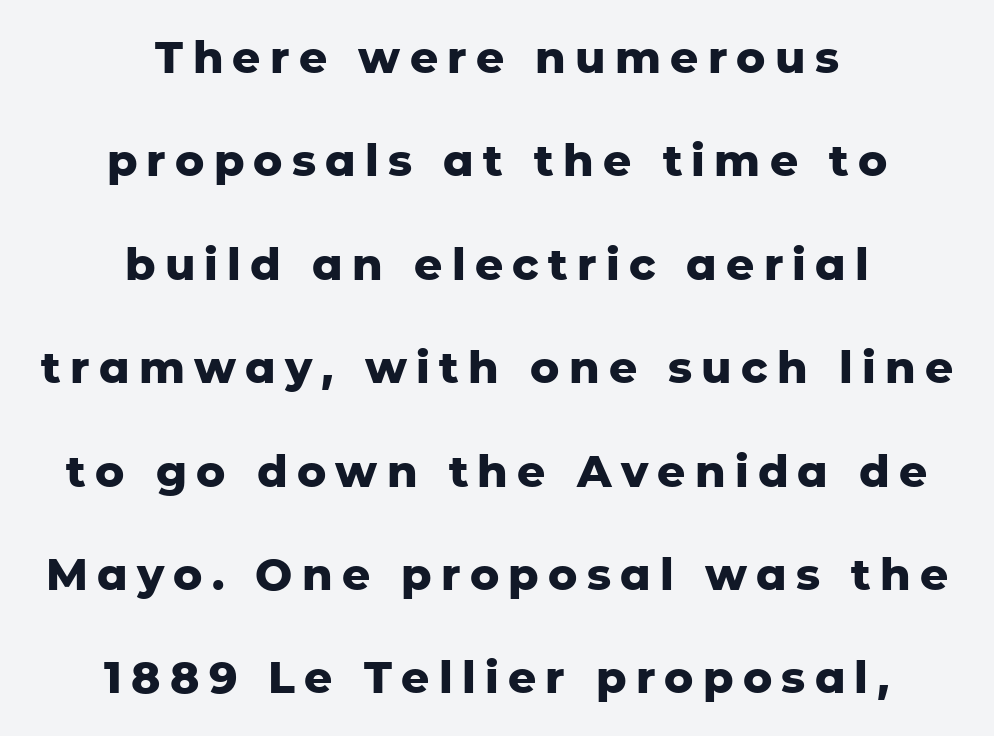
The image shows 44 px heavy sans-serif type, upright; set centered, loose line spacing (2.35x), unusually wide letter spacing (+0.21 em), not underlined; low stroke contrast and a medium x-height.
